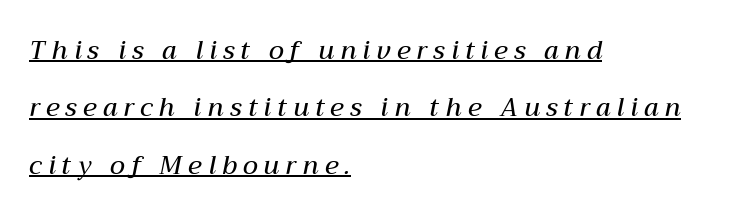
{"italic": "yes", "lean": "right", "slant_degrees": 12, "bold": "semi", "underline": "yes", "align": "left", "line_spacing": "loose", "line_spacing_ratio": 2.3, "letter_spacing": "wide", "letter_spacing_em": 0.25, "glyph_px": 25}
